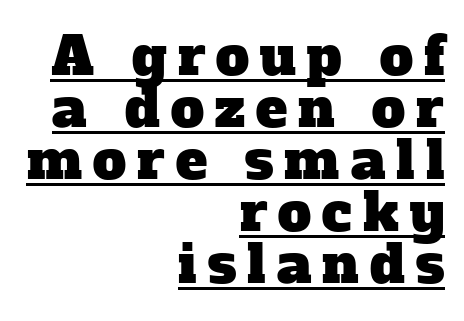
Q: Is the typeface a serif or a sans-serif typeface? A: Serif.
Q: Is the text underlined? A: Yes.
Q: How is the paragraph aligned? A: Right-aligned.
Q: Is the spacing between letters normal or unusually wide? A: Unusually wide.
Q: Is the spacing between lines tight, normal or loose? A: Tight.
Q: Width (condensed, normal, or wide)? A: Normal.
Q: Stroke contrast? A: Low.
Q: x-height? A: Medium.
Q: Monospaced? A: No.
